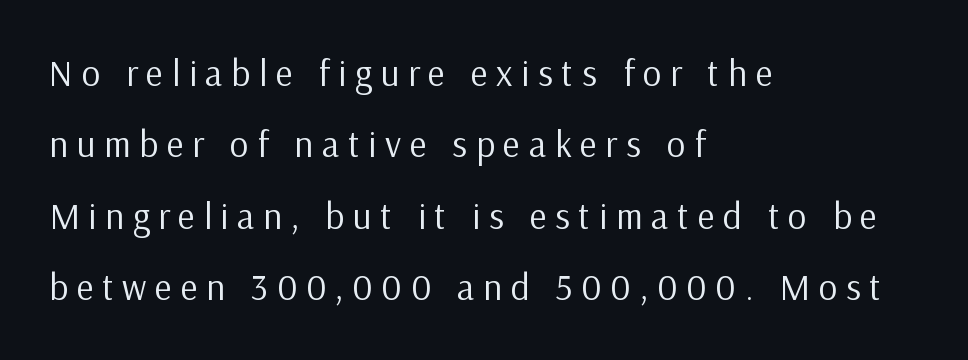
{"serif": "no", "italic": "no", "bold": "no", "weight": "regular", "width": "normal", "stroke_contrast": "low", "x_height": "medium", "monospaced": "no", "underline": "no", "align": "left", "line_spacing": "loose", "line_spacing_ratio": 1.93, "letter_spacing": "wide", "letter_spacing_em": 0.23, "glyph_px": 37}
